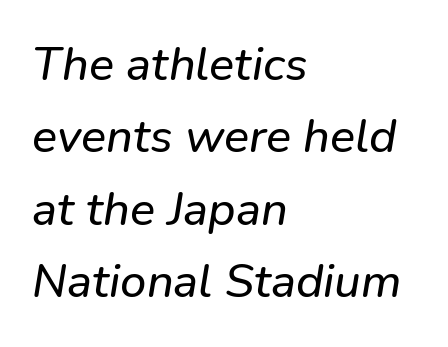
Q: Is the text italic (slanted)? A: Yes, it leans right by about 9 degrees.
Q: Is the text underlined? A: No.
Q: How is the paragraph aligned? A: Left-aligned.
Q: Is the spacing between letters normal or unusually wide? A: Normal.
Q: Is the spacing between lines tight, normal or loose? A: Normal.
Q: Width (condensed, normal, or wide)? A: Normal.
Q: Stroke contrast? A: Low.
Q: x-height? A: Medium.
Q: Monospaced? A: No.
